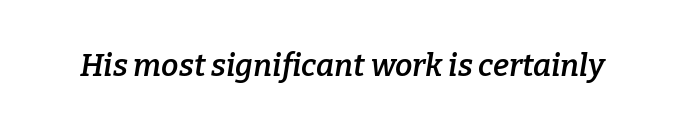
The image shows 31 px semibold serif type, italic (leaning right); set normal letter spacing, not underlined; low stroke contrast and a medium x-height.
